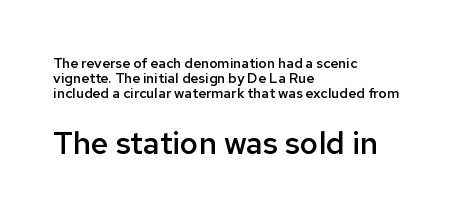
The tracking reads as untouched default to a designer's eye. Stems and bowls a touch heavier than normal — semibold. Style check: upright. Each line starts at the same left margin while the right side varies. Check the space under the baseline: it is left empty.
